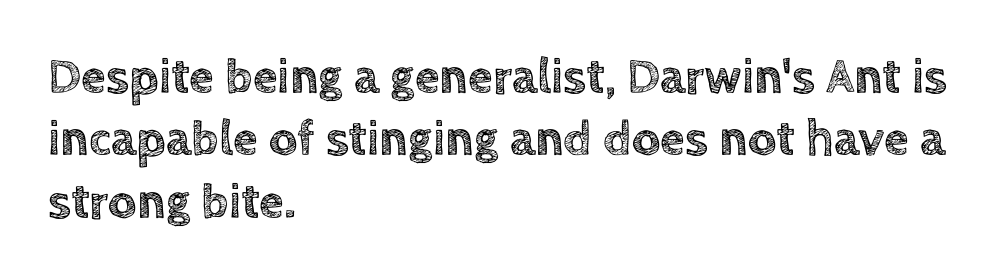
These lines were composed using upright roman letters. Lines of text with bare space underneath. Inter-character spacing is left at the font's built-in metrics. Spacing verdict: proportional, widths tailored to each character. One-word summary of the alignment: left. Each new line begins a customary step beneath the previous one.
